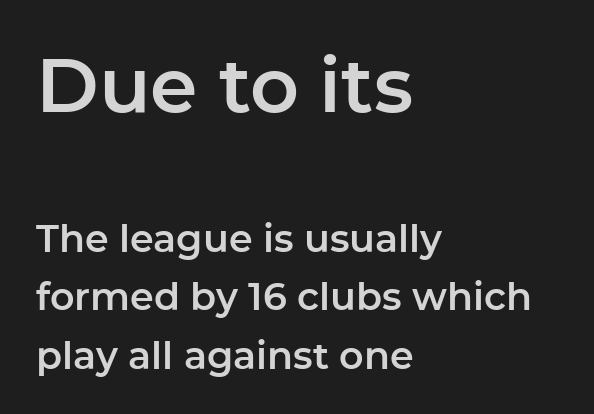
This is the regular roman posture of the typeface. Tracking value appears to be zero — textbook default spacing. Letterform terminals end flat and unadorned throughout the passage. Does the copy run flush right? No — it runs flush left.
